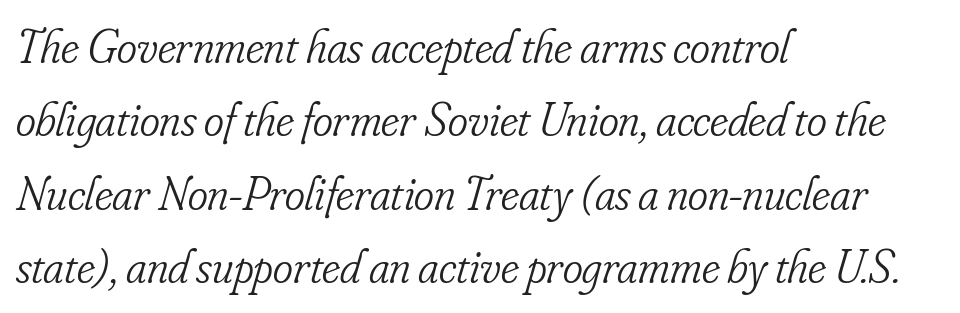
The image shows 48 px light, condensed serif type, italic (leaning right); set left-aligned, normal line spacing (1.53x), normal letter spacing, not underlined; low stroke contrast and a small x-height.
